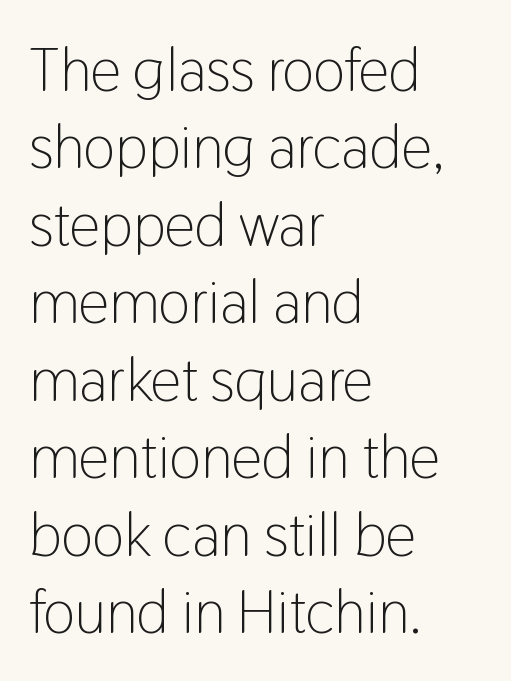
It's the straight-up-and-down kind of type. The designer went with a sans here, leaving each stem footless. Is this a fixed-width face? No — the glyphs have proportional, varying widths. The rows are spaced the way most documents space them.
